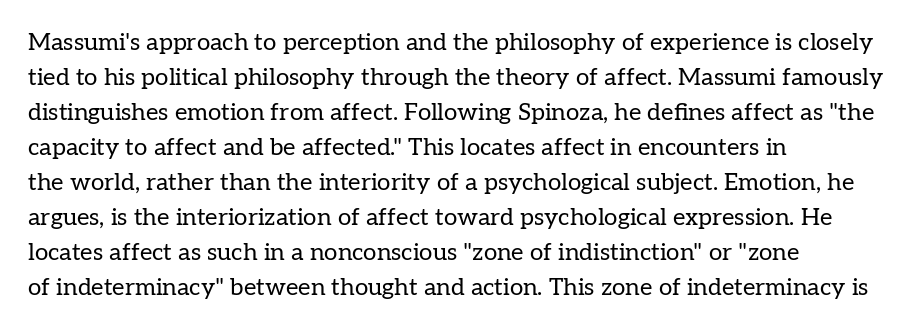
The image shows 24 px text type, upright; set left-aligned, normal line spacing (1.46x), normal letter spacing, not underlined.
